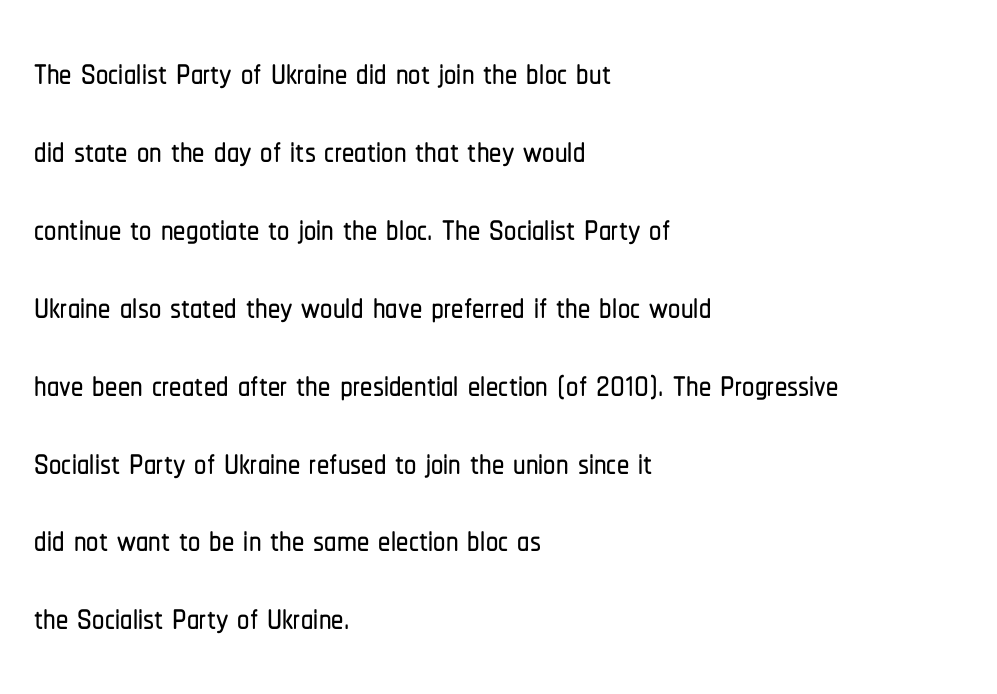
The image shows 49 px condensed sans-serif type, upright; set left-aligned, normal line spacing (1.59x), normal letter spacing, not underlined; low stroke contrast and a medium x-height.
